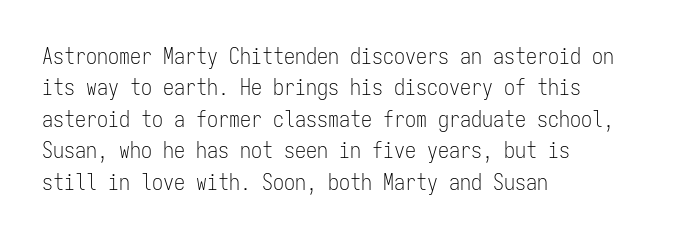
The image shows 22 px text type, upright; set left-aligned, normal line spacing (1.43x), normal letter spacing, not underlined.
